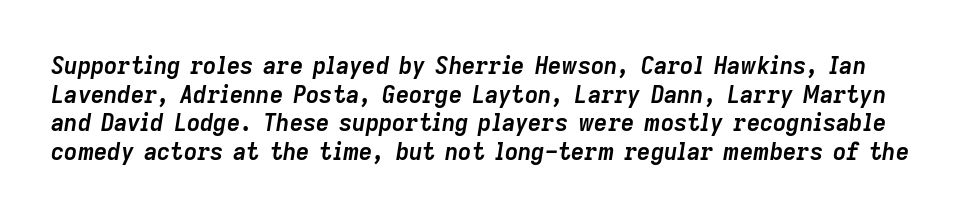
{"italic": "yes", "lean": "right", "slant_degrees": 9, "bold": "yes", "underline": "no", "line_spacing_ratio": 1.24, "letter_spacing": "normal", "letter_spacing_em": 0.0, "glyph_px": 23}
